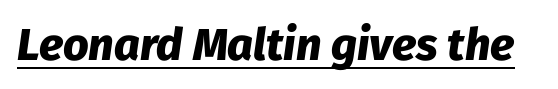
The image shows 45 px heavy type, italic (leaning right); set normal letter spacing, underlined; low stroke contrast and a medium x-height.
